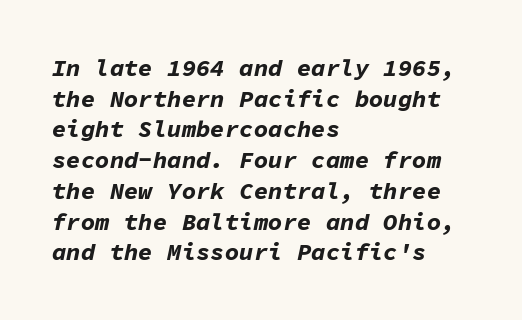
The space between consecutive lines is moderate. Is the type slanted? Yes — the strokes lean at a clear angle. Inter-character spacing is left at the font's built-in metrics. Horizontal alignment here is leftward, the default for most running prose.
